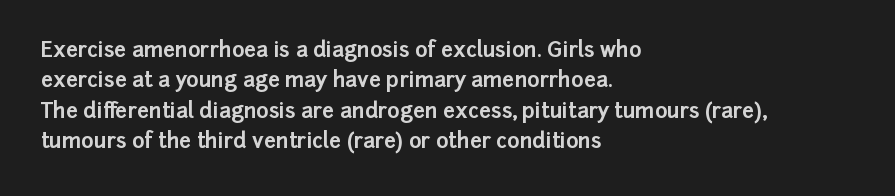
The image shows 21 px bold type, upright; set left-aligned, normal line spacing (1.45x), normal letter spacing, not underlined.
